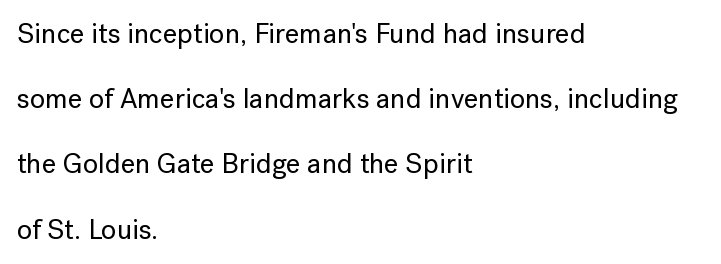
{"serif": "no", "italic": "no", "width": "normal", "stroke_contrast": "low", "x_height": "medium", "monospaced": "no", "underline": "no", "align": "left", "line_spacing": "loose", "line_spacing_ratio": 2.33, "letter_spacing": "normal", "letter_spacing_em": 0.0, "glyph_px": 28}
